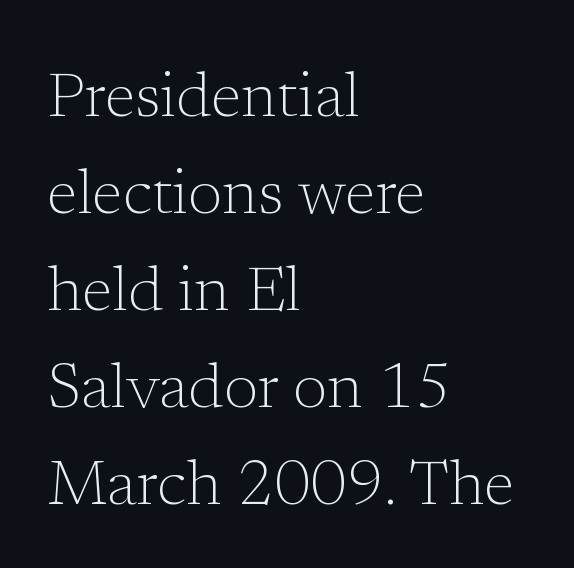
Line spacing here is normal. Do the characters align in a grid? No, the font is proportional. The glyphs in this specimen are seriffed. A light-to-regular cut is what we see here. Do the letters lean? They stand straight. If you drew a ruler down the left edge, every line would touch it.
